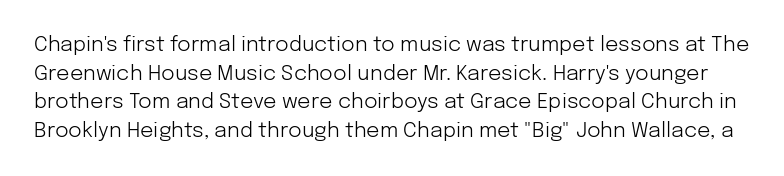
The image shows 21 px text type, upright; set normal line spacing (1.36x), normal letter spacing, not underlined.
